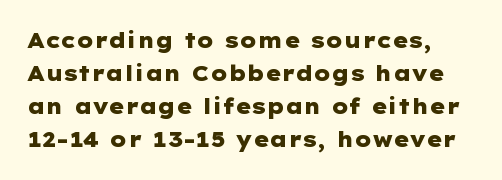
The image shows 21 px bold type, upright; set normal line spacing (1.57x), normal letter spacing, not underlined.
